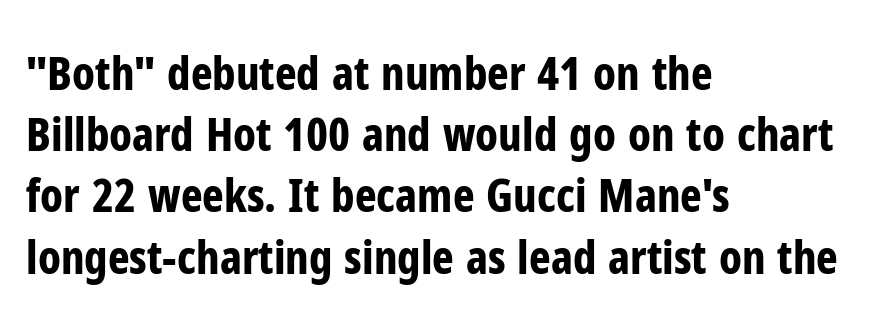
These words are printed bold, with thick strokes throughout. Vertical strokes here are truly vertical. The string is rendered with underlining switched off. Words appear dense and cohesive because spacing is normal. The line-height multiplier appears to be the usual default. You could not count columns in this text — the font is proportionally spaced.
